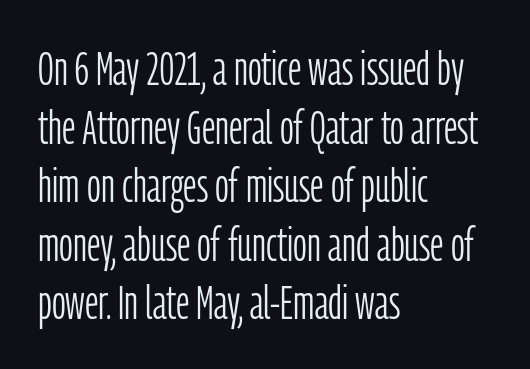
The image shows 48 px light, condensed sans-serif type, upright; set left-aligned, line spacing 1.22x, normal letter spacing, not underlined; low stroke contrast and a medium x-height.
